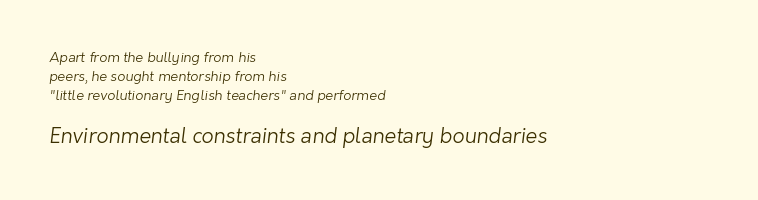
The rendering anchors every line to the left-hand side. Is the letter spacing exaggerated? No — it looks like the ordinary default. The passage shown is not bold in any degree. Look at the glyph heights: the lower group is clearly the bigger setting.
